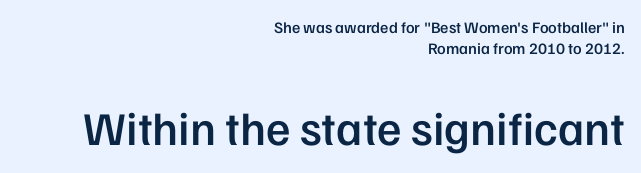
The image shows 47 px semibold sans-serif type, upright; set right-aligned, normal line spacing (1.33x), normal letter spacing, not underlined; the second (bottom) block is 2.94x larger; low stroke contrast and a medium x-height.
